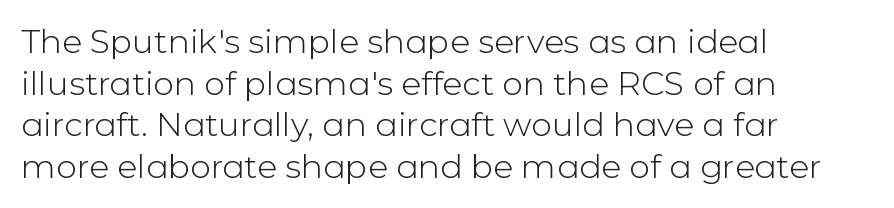
Looks like regular typesetting: each glyph gets only the width it needs. Caption: multi-line text, flush left, ragged right. Nope, no serifs anywhere on these letters. Students, note that the glyphs here touch the page at normal intervals. The string is rendered with underlining switched off.
